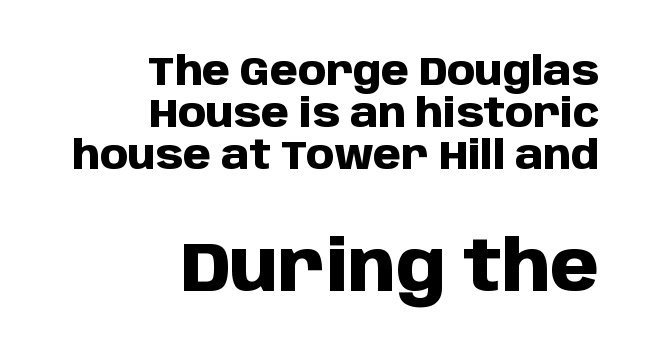
Bigger letters appear in the bottom chunk; the top chunk is reduced. The gap between lines stays unmarked. I'd describe the lettering as bold — thick and assertive. The type family on display is of the sans-serif kind.
